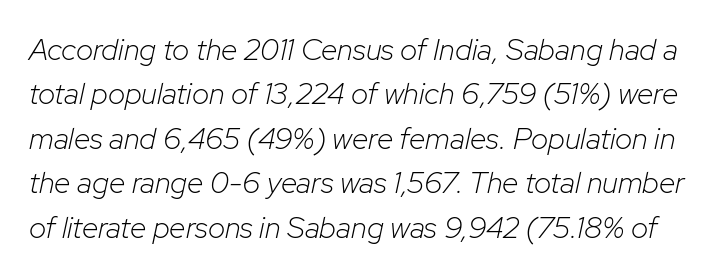
Q: Is the text bold? A: No.
Q: Is the text italic (slanted)? A: Yes, it leans right by about 12 degrees.
Q: Is the text underlined? A: No.
Q: Is the spacing between letters normal or unusually wide? A: Normal.
Q: Is the spacing between lines tight, normal or loose? A: Normal.
Q: Width (condensed, normal, or wide)? A: Normal.
Q: Stroke contrast? A: Low.
Q: x-height? A: Medium.
Q: Monospaced? A: No.
